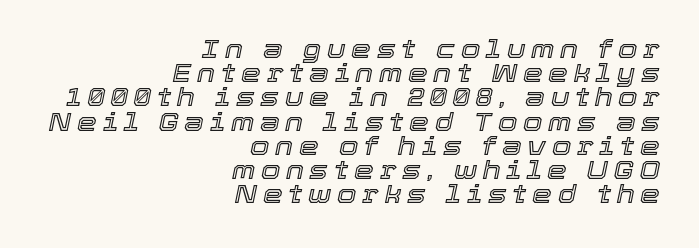
You could barely slide anything between these rows. The paragraph shown leans on its right margin. A typesetter would mark this as italic. The zone under the glyphs is completely vacant. Characters follow at a spacing far wider than the type designer built in.
